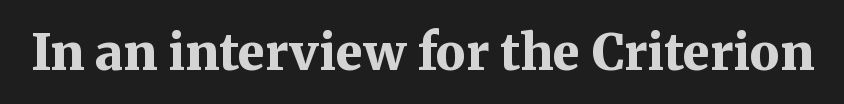
{"serif": "yes", "italic": "no", "bold": "yes", "weight": "bold", "width": "normal", "stroke_contrast": "medium", "x_height": "medium", "monospaced": "no", "underline": "no", "letter_spacing": "normal", "letter_spacing_em": 0.0, "glyph_px": 50}
